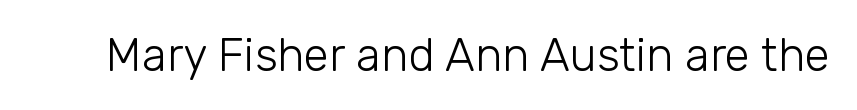
{"serif": "no", "italic": "no", "bold": "no", "weight": "light", "width": "normal", "stroke_contrast": "low", "x_height": "medium", "monospaced": "no", "underline": "no", "letter_spacing": "normal", "letter_spacing_em": 0.0, "glyph_px": 46}
